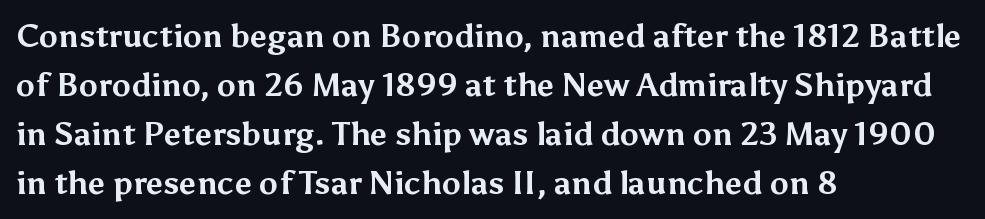
Q: Is the text bold? A: Yes.
Q: Is the text italic (slanted)? A: No, it is upright.
Q: Is the typeface a serif or a sans-serif typeface? A: Sans-serif.
Q: Is the text underlined? A: No.
Q: How is the paragraph aligned? A: Left-aligned.
Q: Is the spacing between letters normal or unusually wide? A: Normal.
Q: Is the spacing between lines tight, normal or loose? A: Normal.
Q: Width (condensed, normal, or wide)? A: Normal.
Q: Stroke contrast? A: Medium.
Q: x-height? A: Medium.
Q: Monospaced? A: No.
